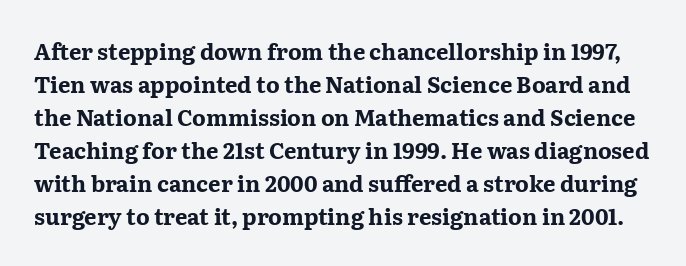
Q: Is the text bold? A: Yes.
Q: Is the text italic (slanted)? A: No, it is upright.
Q: Is the text underlined? A: No.
Q: Is the spacing between letters normal or unusually wide? A: Normal.
Q: Is the spacing between lines tight, normal or loose? A: Normal.
